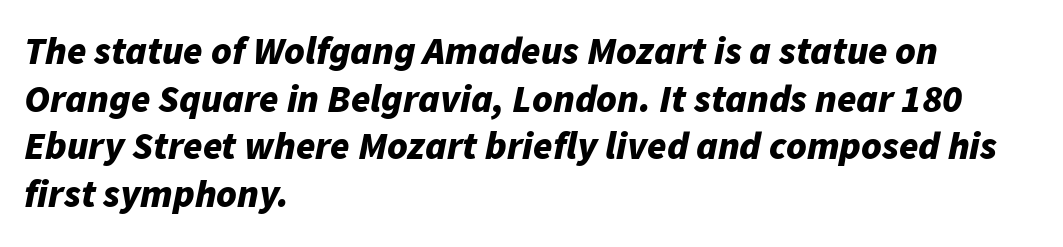
The image shows 39 px bold type, italic (leaning right); set left-aligned, line spacing 1.22x, normal letter spacing, not underlined; low stroke contrast and a medium x-height.
